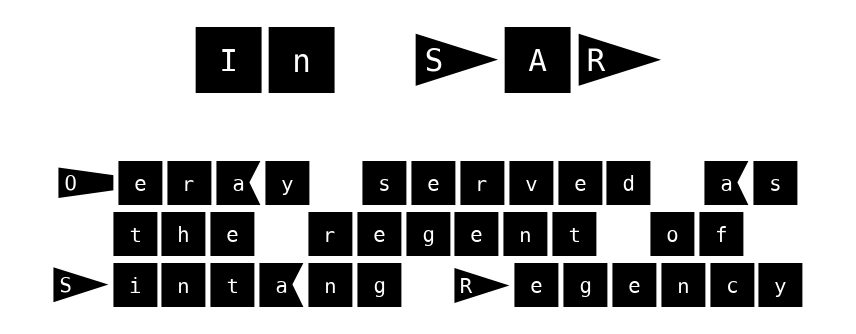
{"serif": "no", "italic": "no", "width": "normal", "stroke_contrast": "medium", "x_height": "large", "underline": "no", "align": "center", "line_spacing": "tight", "line_spacing_ratio": 1.02, "letter_spacing": "normal", "letter_spacing_em": 0.0, "larger_block": "first", "size_ratio": 1.5, "glyph_px": 75}
